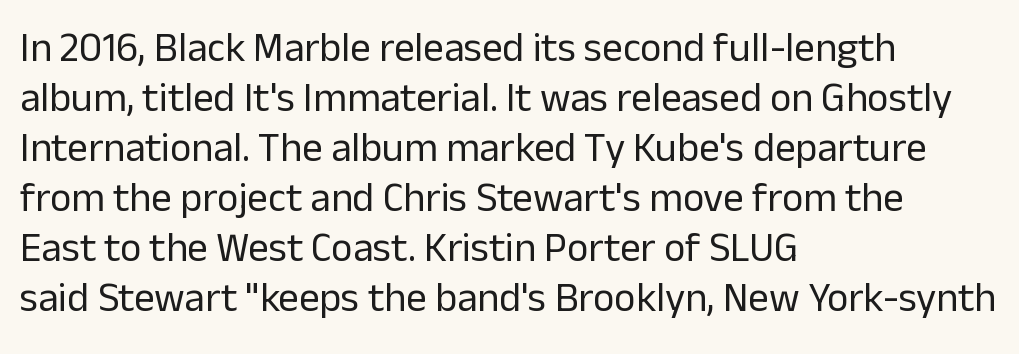
{"serif": "no", "italic": "no", "bold": "no", "weight": "regular", "width": "normal", "stroke_contrast": "low", "x_height": "medium", "monospaced": "no", "underline": "no", "align": "left", "line_spacing_ratio": 1.22, "letter_spacing": "normal", "letter_spacing_em": 0.0, "glyph_px": 41}
